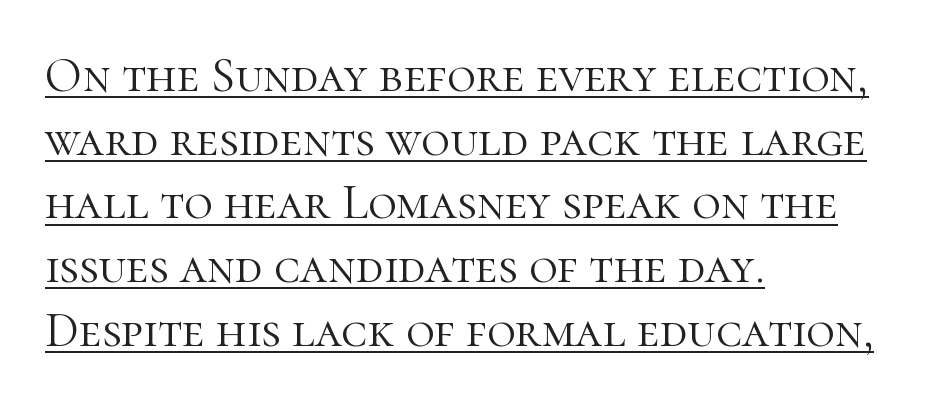
{"serif": "yes", "italic": "no", "bold": "no", "weight": "light", "width": "normal", "stroke_contrast": "high", "x_height": "medium", "monospaced": "no", "underline": "yes", "align": "left", "line_spacing": "normal", "line_spacing_ratio": 1.3, "letter_spacing": "normal", "letter_spacing_em": 0.0, "glyph_px": 49}
